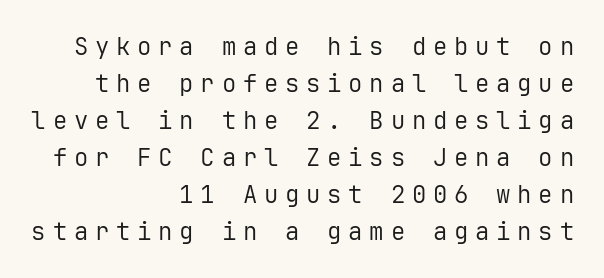
Successive baselines arrive at the customary interval. Alignment: flush right. Stems and bowls with no extra thickness — not bold. You could only call the tracking loose — the letters float apart.
